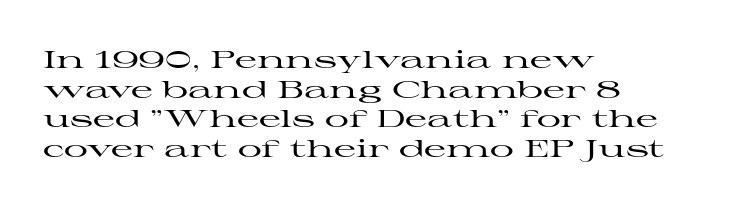
{"italic": "no", "underline": "no", "align": "left", "line_spacing_ratio": 1.23, "letter_spacing": "normal", "letter_spacing_em": 0.0, "glyph_px": 24}
